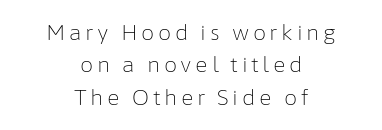
Q: Is the text bold? A: No.
Q: Is the text italic (slanted)? A: No, it is upright.
Q: Is the text underlined? A: No.
Q: How is the paragraph aligned? A: Centered.
Q: Is the spacing between lines tight, normal or loose? A: Normal.
